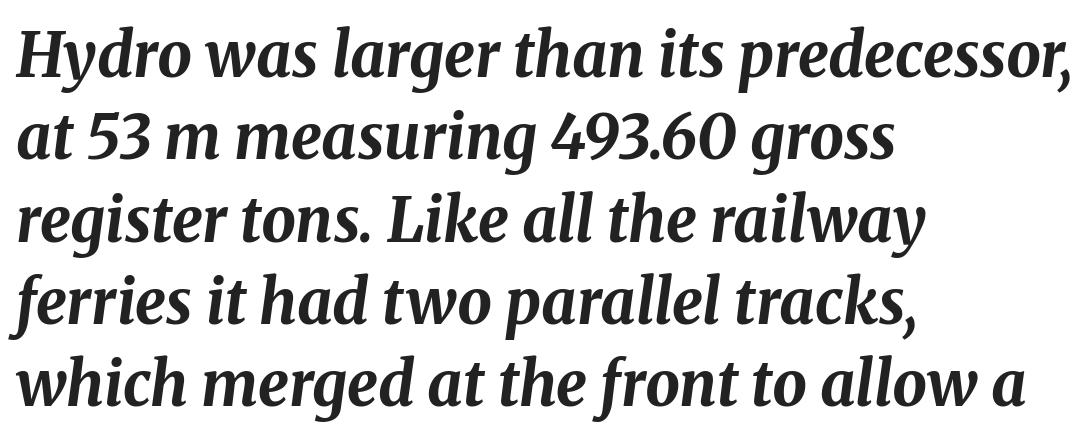
Q: Is the text bold? A: Yes.
Q: Is the text italic (slanted)? A: Yes, it leans right by about 8 degrees.
Q: Is the text underlined? A: No.
Q: How is the paragraph aligned? A: Left-aligned.
Q: Is the spacing between letters normal or unusually wide? A: Normal.
Q: Is the spacing between lines tight, normal or loose? A: Normal.
Q: Width (condensed, normal, or wide)? A: Normal.
Q: Stroke contrast? A: Medium.
Q: x-height? A: Medium.
Q: Monospaced? A: No.
